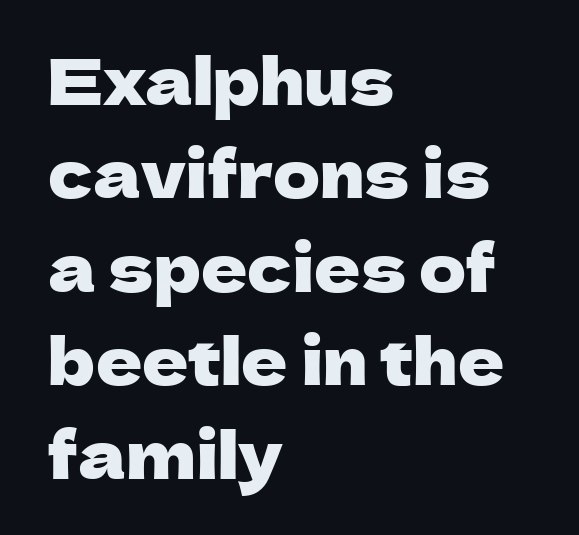
Q: Is the text italic (slanted)? A: No, it is upright.
Q: Is the typeface a serif or a sans-serif typeface? A: Sans-serif.
Q: Is the text underlined? A: No.
Q: How is the paragraph aligned? A: Left-aligned.
Q: Is the spacing between letters normal or unusually wide? A: Normal.
Q: Is the spacing between lines tight, normal or loose? A: Normal.
Q: Width (condensed, normal, or wide)? A: Normal.
Q: Stroke contrast? A: Low.
Q: x-height? A: Medium.
Q: Monospaced? A: No.
